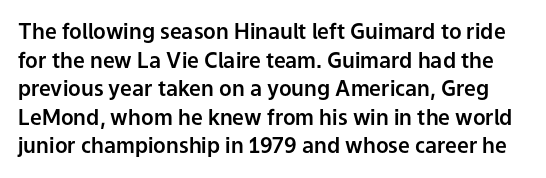
Q: Is the text italic (slanted)? A: No, it is upright.
Q: Is the text underlined? A: No.
Q: Is the spacing between letters normal or unusually wide? A: Normal.
Q: Is the spacing between lines tight, normal or loose? A: Normal.
